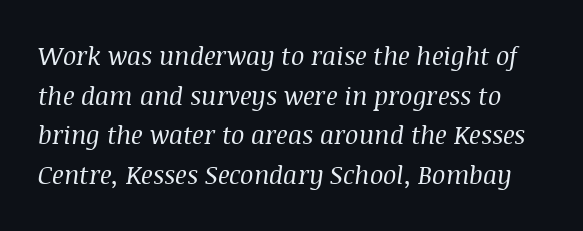
The image shows 25 px text type, italic (leaning right); set normal line spacing (1.59x), normal letter spacing, not underlined.
